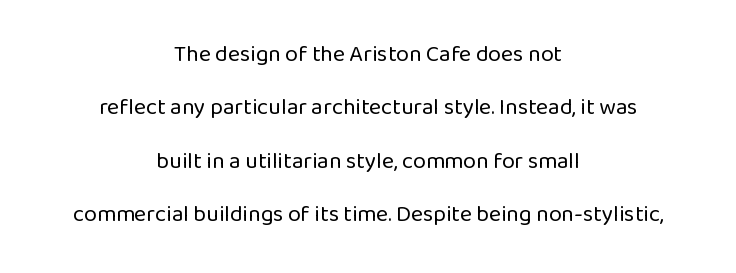
{"italic": "no", "bold": "no", "underline": "no", "align": "center", "line_spacing": "loose", "line_spacing_ratio": 2.32, "letter_spacing": "normal", "letter_spacing_em": 0.0, "glyph_px": 23}
